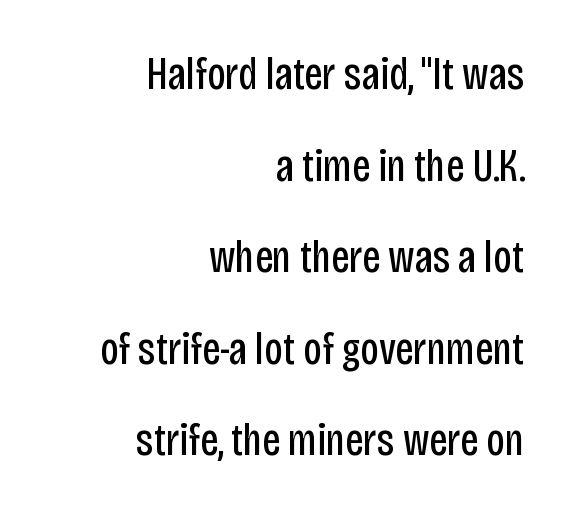
Airy leading. A typesetter would call this proportional, since set widths differ per character. The text block is weighted toward the right margin, trailing off unevenly leftward. The line texture is even and compact thanks to regular tracking. The typeface has the unassuming heft of standard copy or less. A bare baseline throughout the passage.
